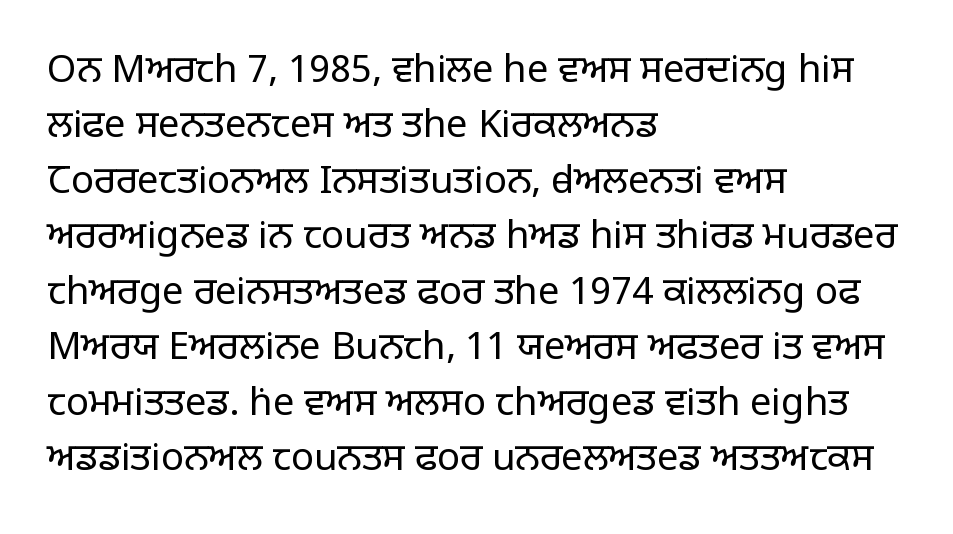
Q: Is the text bold? A: No.
Q: Is the text italic (slanted)? A: No, it is upright.
Q: Is the typeface a serif or a sans-serif typeface? A: Sans-serif.
Q: Is the text underlined? A: No.
Q: How is the paragraph aligned? A: Left-aligned.
Q: Is the spacing between letters normal or unusually wide? A: Normal.
Q: Is the spacing between lines tight, normal or loose? A: Normal.
Q: Width (condensed, normal, or wide)? A: Normal.
Q: Stroke contrast? A: Low.
Q: x-height? A: Large.
Q: Monospaced? A: No.
